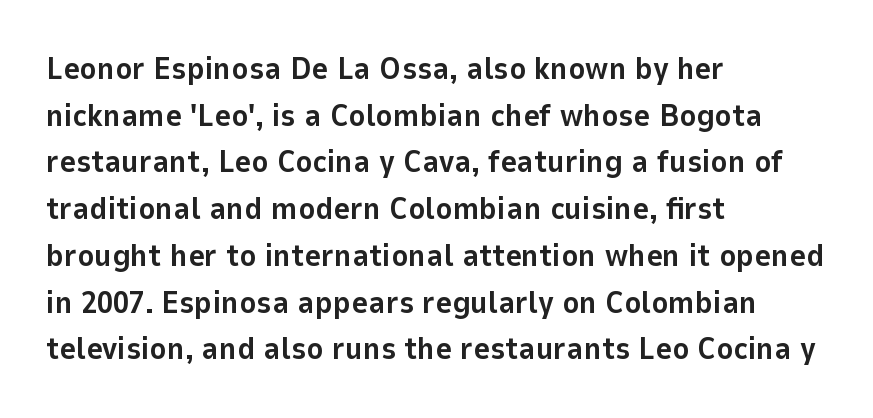
Q: Is the text bold? A: Yes.
Q: Is the text italic (slanted)? A: No, it is upright.
Q: Is the typeface a serif or a sans-serif typeface? A: Sans-serif.
Q: Is the text underlined? A: No.
Q: How is the paragraph aligned? A: Left-aligned.
Q: Is the spacing between letters normal or unusually wide? A: Normal.
Q: Is the spacing between lines tight, normal or loose? A: Normal.
Q: Width (condensed, normal, or wide)? A: Normal.
Q: Stroke contrast? A: Low.
Q: x-height? A: Medium.
Q: Monospaced? A: No.
